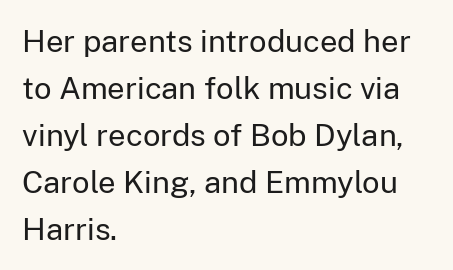
The image shows 31 px regular-weight sans-serif type, upright; set left-aligned, normal line spacing (1.52x), normal letter spacing, not underlined; low stroke contrast and a medium x-height.
